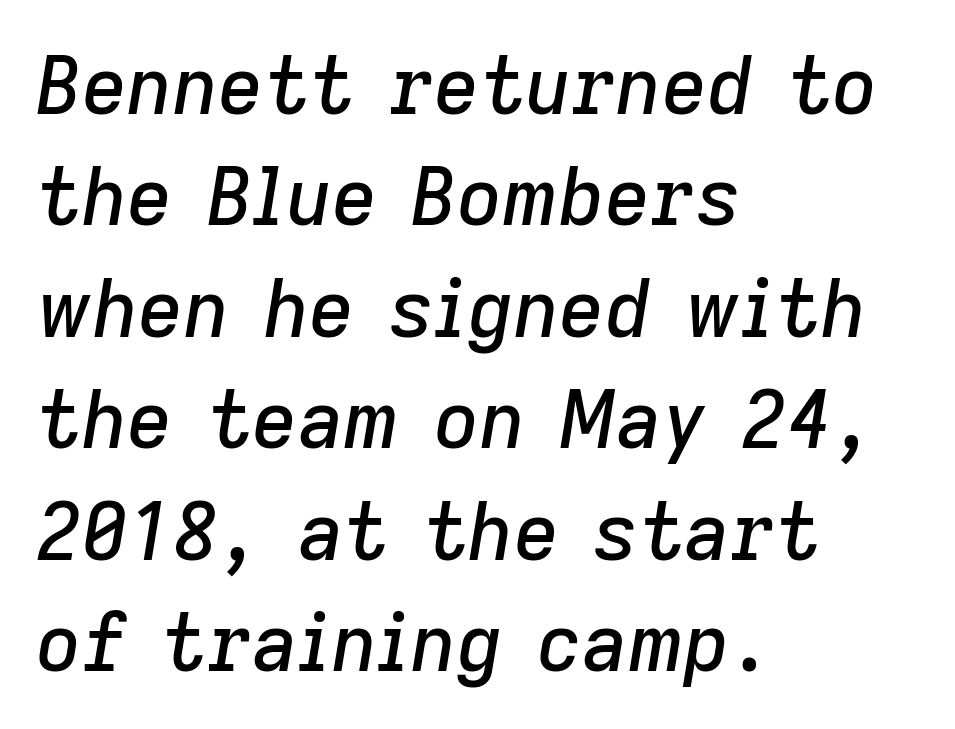
The image shows 79 px text type, italic (leaning right); set left-aligned, normal line spacing (1.41x), normal letter spacing, not underlined; low stroke contrast and a medium x-height.
